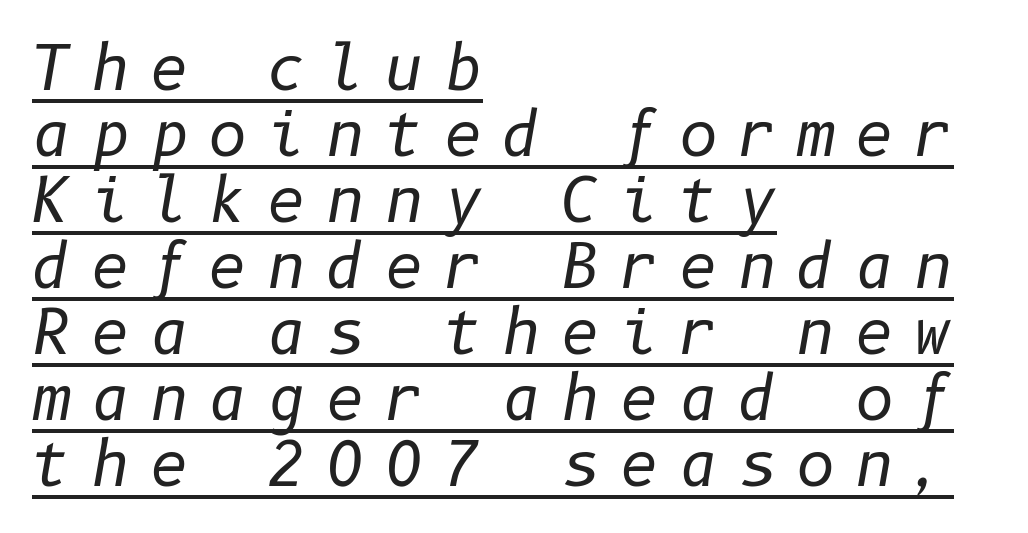
The rendering inserts visible extra space after every character. The lettering tilts uniformly, giving the passage an italic look. The passage is arranged the way most books set body copy — flush left. The lettering is marked with a stroke running underneath it. If you measured baseline to baseline, you'd find a short distance.
